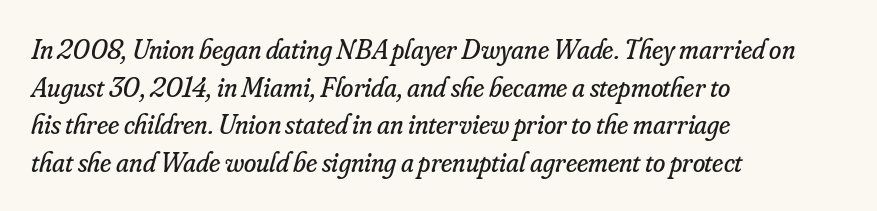
A typesetter would mark this as italic. Stem width sits at or under what a default text font uses. Plain, unruled lines of type. These lines are rendered in a variable-pitch font. This rendering leaves character spacing at its baseline value.
